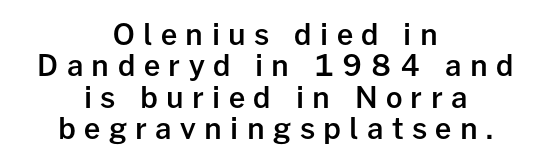
Q: Is the text bold? A: Semi-bold.
Q: Is the text italic (slanted)? A: No, it is upright.
Q: Is the typeface a serif or a sans-serif typeface? A: Sans-serif.
Q: Is the text underlined? A: No.
Q: How is the paragraph aligned? A: Centered.
Q: Is the spacing between letters normal or unusually wide? A: Unusually wide.
Q: Is the spacing between lines tight, normal or loose? A: Tight.
Q: Width (condensed, normal, or wide)? A: Normal.
Q: Stroke contrast? A: Low.
Q: x-height? A: Medium.
Q: Monospaced? A: No.
